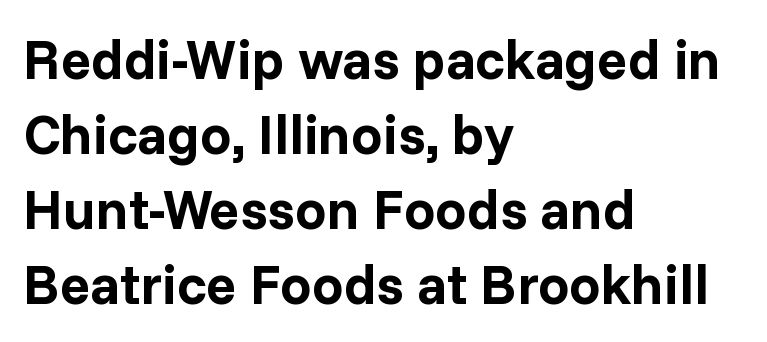
The image shows 56 px bold sans-serif type, upright; set left-aligned, normal line spacing (1.34x), normal letter spacing, not underlined; low stroke contrast and a medium x-height.
